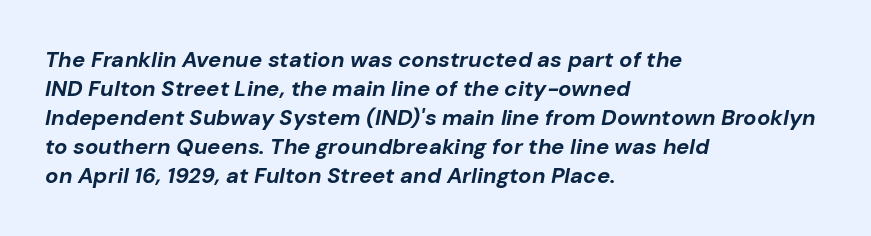
The image shows 22 px bold type, italic (leaning right); set left-aligned, normal line spacing (1.32x), normal letter spacing, not underlined.
